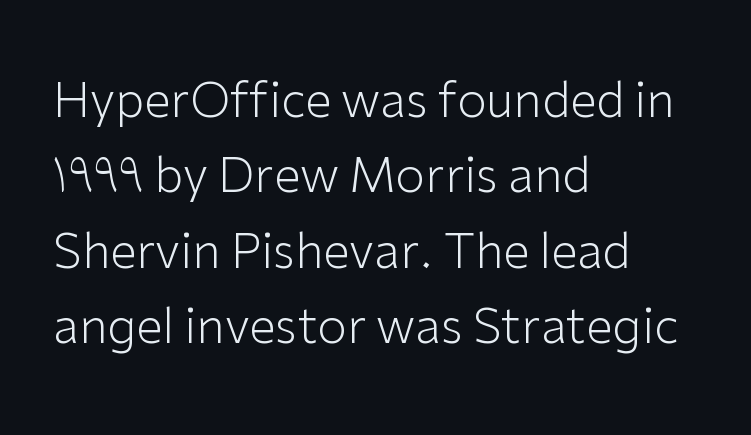
{"serif": "no", "italic": "no", "bold": "no", "weight": "light", "width": "normal", "stroke_contrast": "low", "x_height": "medium", "monospaced": "no", "underline": "no", "align": "left", "line_spacing": "normal", "line_spacing_ratio": 1.57, "letter_spacing": "normal", "letter_spacing_em": 0.0, "glyph_px": 48}
